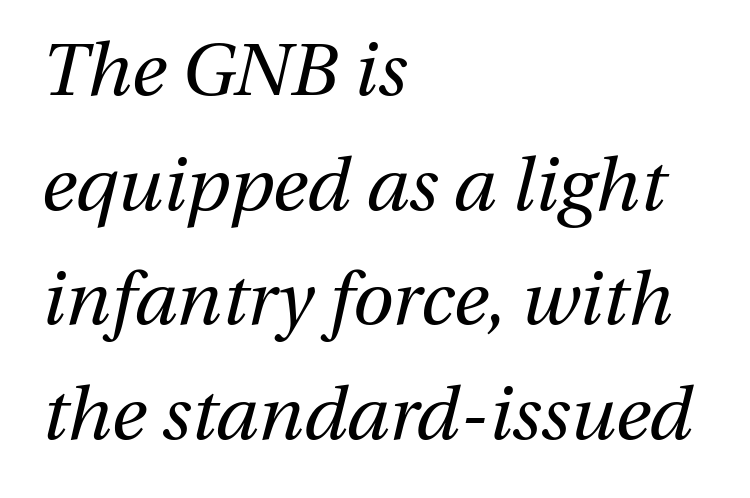
Q: Is the text bold? A: No.
Q: Is the text italic (slanted)? A: Yes, it leans right by about 13 degrees.
Q: Is the text underlined? A: No.
Q: How is the paragraph aligned? A: Left-aligned.
Q: Is the spacing between letters normal or unusually wide? A: Normal.
Q: Is the spacing between lines tight, normal or loose? A: Normal.
Q: Width (condensed, normal, or wide)? A: Normal.
Q: Stroke contrast? A: Medium.
Q: x-height? A: Medium.
Q: Monospaced? A: No.
